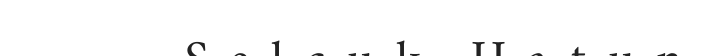
The image shows 62 px wide serif type, upright; set unusually wide letter spacing (+0.34 em), underlined; medium stroke contrast and a small x-height.
